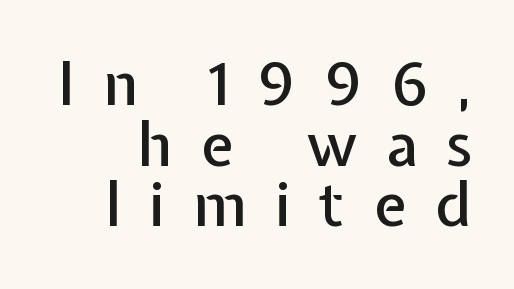
If you measured baseline to baseline, you'd find a short distance. The designer went with a sans here, leaving each stem footless. The type is letterspaced generously, with wide tracking. This is roman type, the default non-slanted kind.
